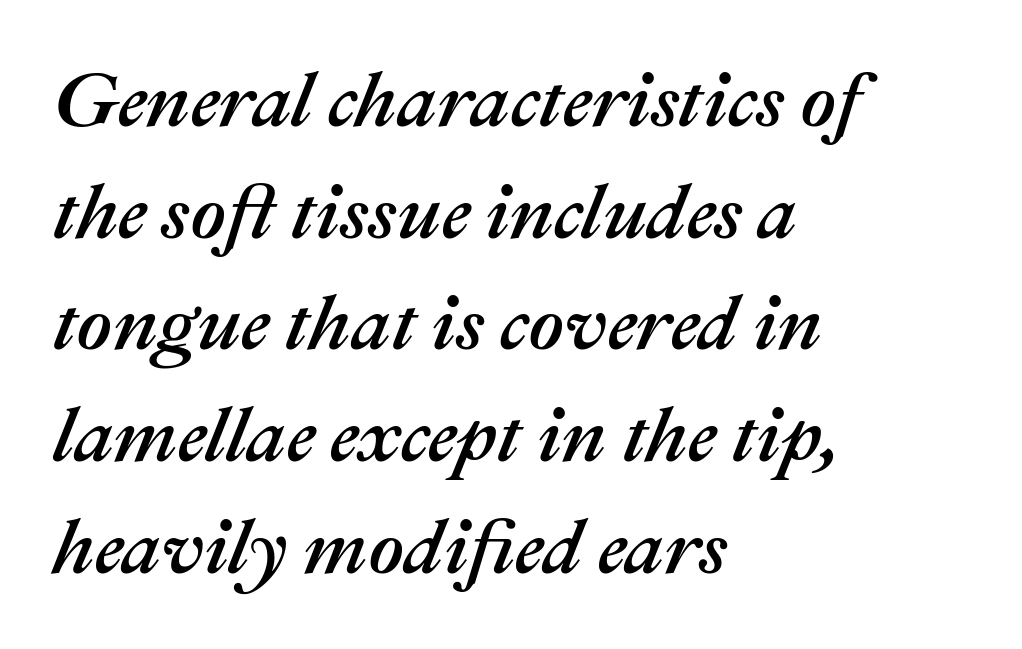
The image shows 77 px text type, italic (leaning right); set left-aligned, normal line spacing (1.45x), normal letter spacing, not underlined; medium stroke contrast and a medium x-height.
